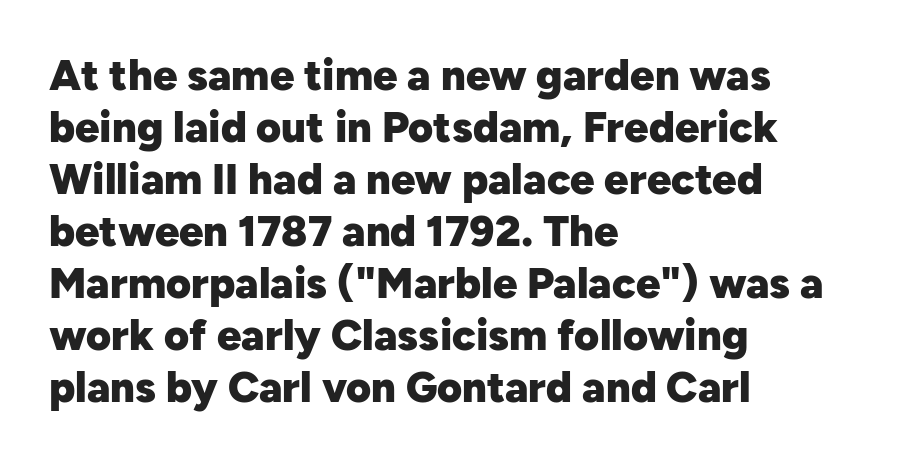
{"serif": "no", "italic": "no", "bold": "yes", "weight": "heavy", "width": "normal", "stroke_contrast": "low", "x_height": "medium", "monospaced": "no", "underline": "no", "align": "left", "line_spacing_ratio": 1.21, "letter_spacing": "normal", "letter_spacing_em": 0.0, "glyph_px": 43}
